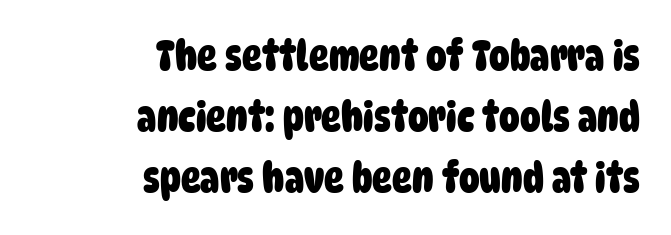
The image shows 41 px heavy, condensed sans-serif type; set right-aligned, normal line spacing (1.49x), normal letter spacing, not underlined; low stroke contrast and a large x-height.
